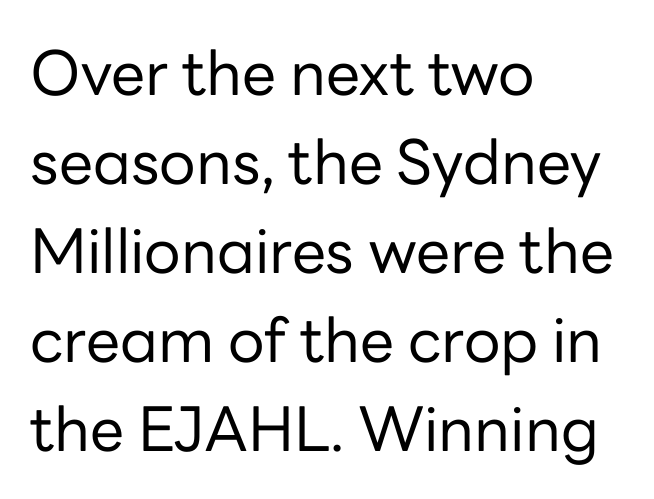
The face looks like a standard text weight, possibly lighter. Regarding serifs, this sample does without them. No extra tracking has been applied to these lines. Vertical strokes here are truly vertical. The space between consecutive lines is moderate. Descenders hang freely into open space.
